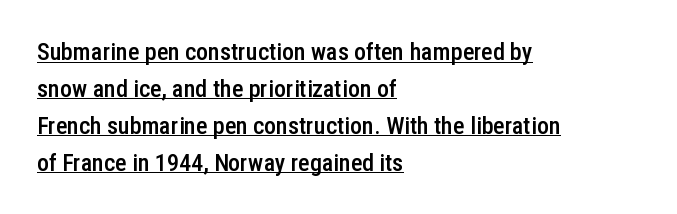
Q: Is the text bold? A: Semi-bold.
Q: Is the text italic (slanted)? A: No, it is upright.
Q: Is the text underlined? A: Yes.
Q: How is the paragraph aligned? A: Left-aligned.
Q: Is the spacing between letters normal or unusually wide? A: Normal.
Q: Is the spacing between lines tight, normal or loose? A: Normal.
